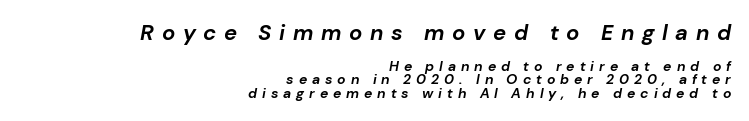
Just letters on the line, the space beneath them empty. Observe the wide spacing: letters keep a clear distance from each other. The rendering anchors every line to the right-hand side. A typesetter would mark this as italic.
